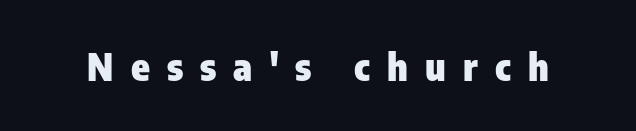
Strong, thick strokes mark this as bold type. A typesetter would call this proportional, since set widths differ per character. Caption: expanded tracking, letters set apart. The lettering holds an erect, upright posture throughout.
